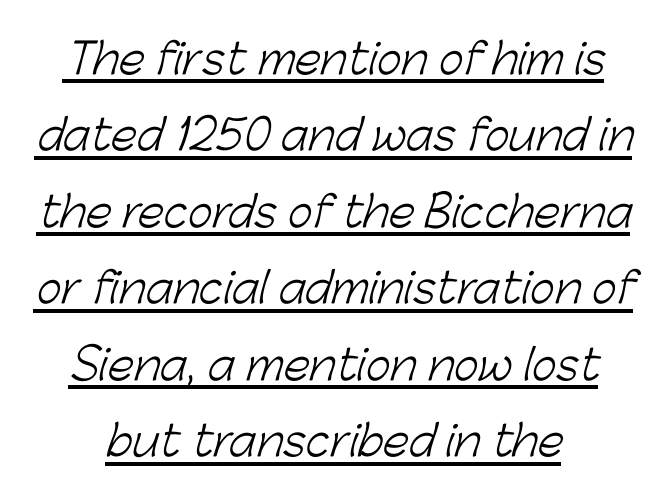
Character widths vary here, with narrow letters taking less room than wide ones. Look at the bottom of the vertical strokes: they stop flat, with no serifs. Letters have the restrained weight of plain body copy at most. Default kerning and tracking; the words read as compact shapes.
